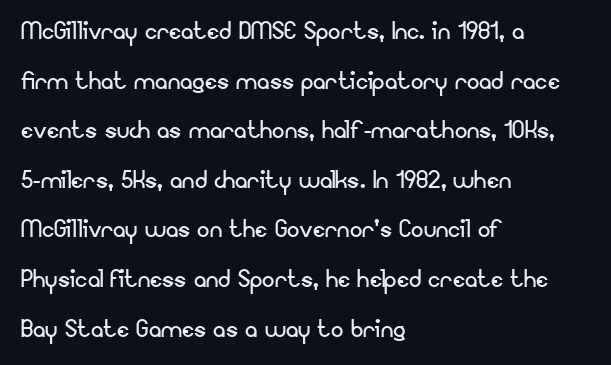
{"serif": "no", "italic": "no", "bold": "no", "weight": "regular", "width": "normal", "stroke_contrast": "low", "x_height": "small", "monospaced": "no", "underline": "no", "align": "left", "line_spacing": "normal", "line_spacing_ratio": 1.6, "letter_spacing": "normal", "letter_spacing_em": 0.0, "glyph_px": 31}
